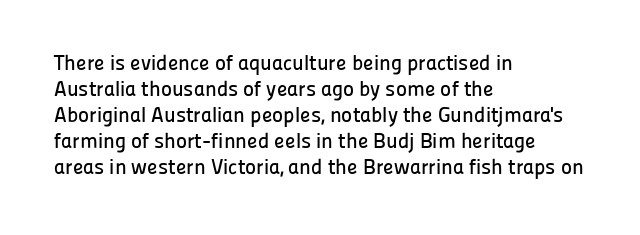
The typesetter chose a ragged-right arrangement here. The type sits square on the baseline with zero lean. There is no visible air inserted between adjacent glyphs. Has an underline been added? It has not.
